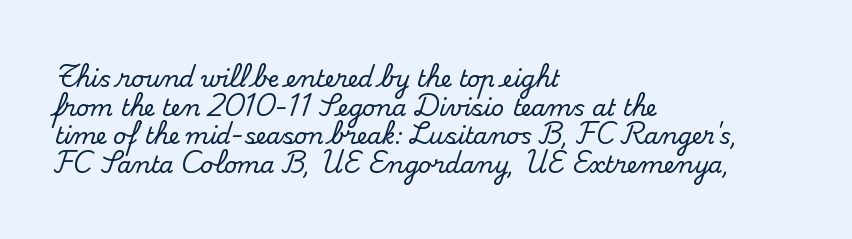
{"underline": "no", "align": "left", "line_spacing_ratio": 1.24, "letter_spacing": "normal", "letter_spacing_em": 0.0, "glyph_px": 23}
